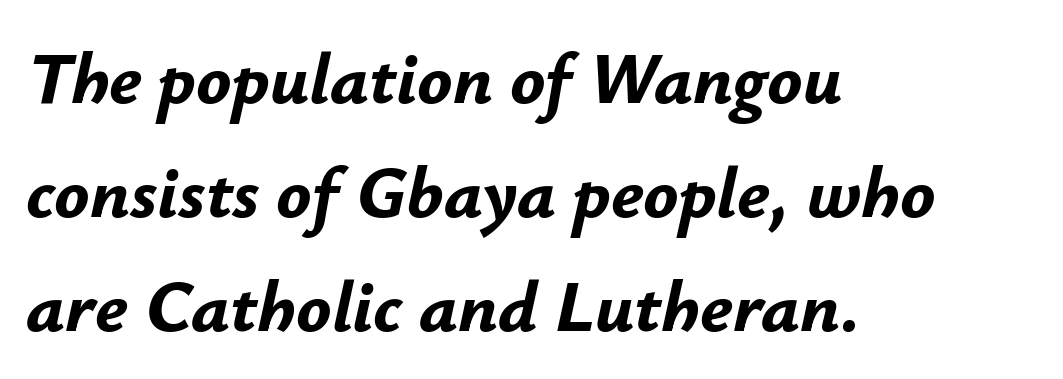
The image shows 73 px bold type, italic (leaning right); set left-aligned, normal line spacing (1.56x), normal letter spacing, not underlined; low stroke contrast and a small x-height.
